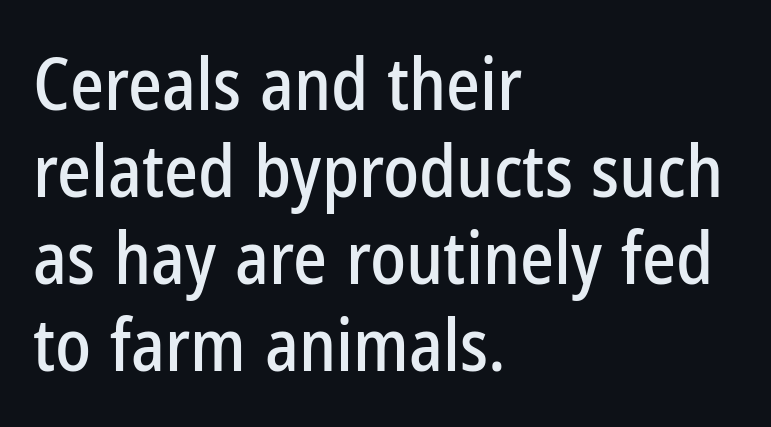
{"serif": "no", "italic": "no", "width": "condensed", "stroke_contrast": "low", "x_height": "medium", "monospaced": "no", "underline": "no", "align": "left", "line_spacing_ratio": 1.21, "letter_spacing": "normal", "letter_spacing_em": 0.0, "glyph_px": 72}
